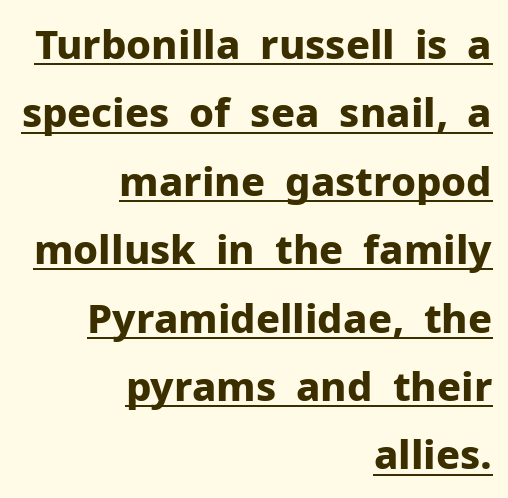
Q: Is the text bold? A: Yes.
Q: Is the text italic (slanted)? A: No, it is upright.
Q: Is the typeface a serif or a sans-serif typeface? A: Sans-serif.
Q: Is the text underlined? A: Yes.
Q: How is the paragraph aligned? A: Right-aligned.
Q: Is the spacing between letters normal or unusually wide? A: Normal.
Q: Width (condensed, normal, or wide)? A: Normal.
Q: Stroke contrast? A: Low.
Q: x-height? A: Medium.
Q: Monospaced? A: No.
